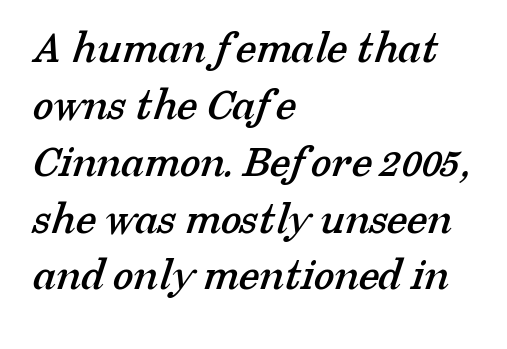
Q: Is the typeface a serif or a sans-serif typeface? A: Serif.
Q: Is the text underlined? A: No.
Q: How is the paragraph aligned? A: Left-aligned.
Q: Is the spacing between letters normal or unusually wide? A: Normal.
Q: Width (condensed, normal, or wide)? A: Normal.
Q: Stroke contrast? A: Low.
Q: x-height? A: Medium.
Q: Monospaced? A: No.
